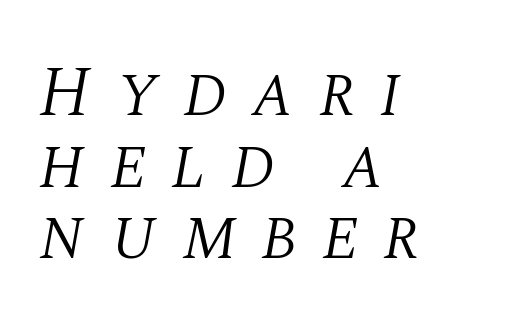
Q: Is the text bold? A: No.
Q: Is the text italic (slanted)? A: Yes, it leans right by about 10 degrees.
Q: Is the typeface a serif or a sans-serif typeface? A: Serif.
Q: Is the text underlined? A: No.
Q: How is the paragraph aligned? A: Left-aligned.
Q: Is the spacing between letters normal or unusually wide? A: Unusually wide.
Q: Is the spacing between lines tight, normal or loose? A: Tight.
Q: Width (condensed, normal, or wide)? A: Normal.
Q: Stroke contrast? A: Medium.
Q: x-height? A: Large.
Q: Monospaced? A: No.
